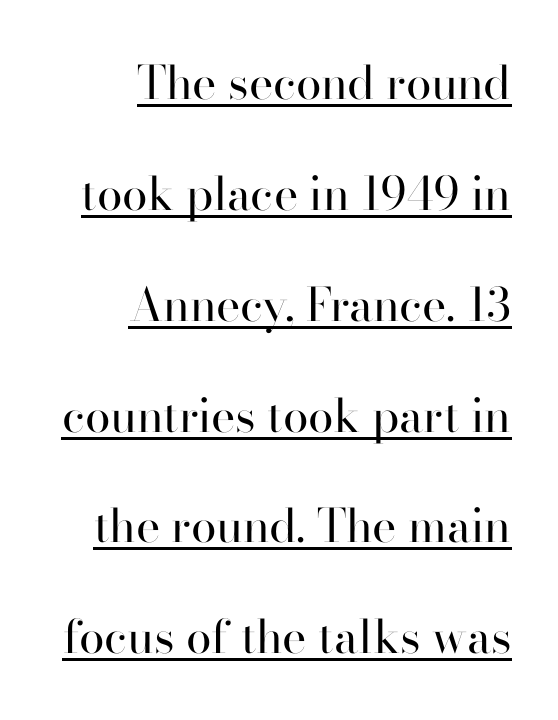
Q: Is the text bold? A: No.
Q: Is the text italic (slanted)? A: No, it is upright.
Q: Is the typeface a serif or a sans-serif typeface? A: Serif.
Q: Is the text underlined? A: Yes.
Q: How is the paragraph aligned? A: Right-aligned.
Q: Is the spacing between letters normal or unusually wide? A: Normal.
Q: Is the spacing between lines tight, normal or loose? A: Loose.
Q: Width (condensed, normal, or wide)? A: Normal.
Q: Stroke contrast? A: High.
Q: x-height? A: Small.
Q: Monospaced? A: No.
